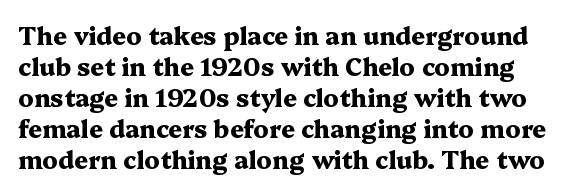
The image shows 24 px bold type, upright; set normal line spacing (1.29x), normal letter spacing, not underlined.
